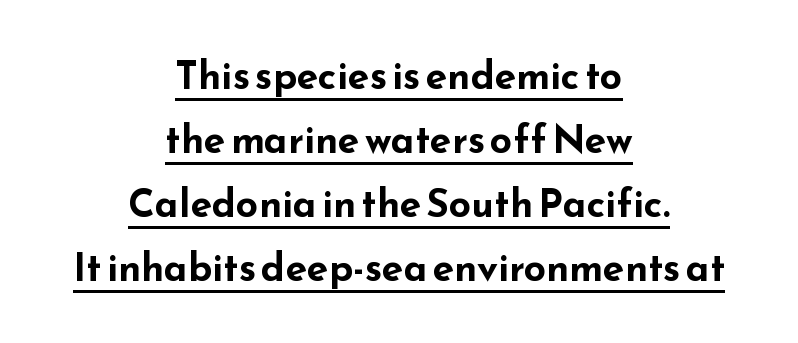
Normally led — the rows are evenly, conventionally spaced. The characters display no serif detailing; their extremities are plain. The rendered words wear a rule along their underside. The rendering keeps characters at their native spacing. Each letter keeps its own natural width here, so spacing adapts to shape.
